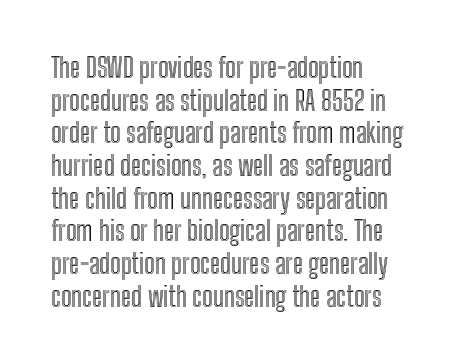
The image shows 27 px text type, upright; set left-aligned, line spacing 1.21x, normal letter spacing, not underlined.
